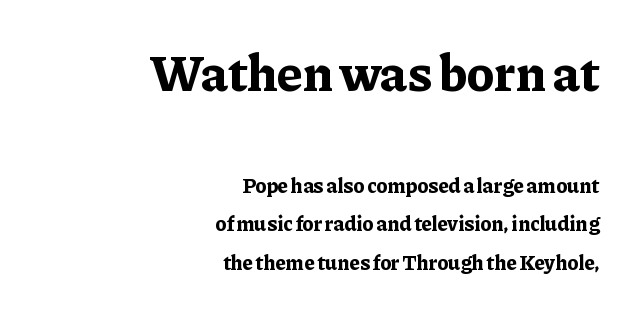
Tracking here is standard; glyphs follow each other at the usual distance. Look at the bottom of the vertical strokes: they flare into serifs here. This is roman type, the default non-slanted kind. The rendering uses natural spacing where letterforms have individual widths. A student would notice the top passage is typeset larger than what follows. This sample is right-justified, so line beginnings fall wherever the words allow.
